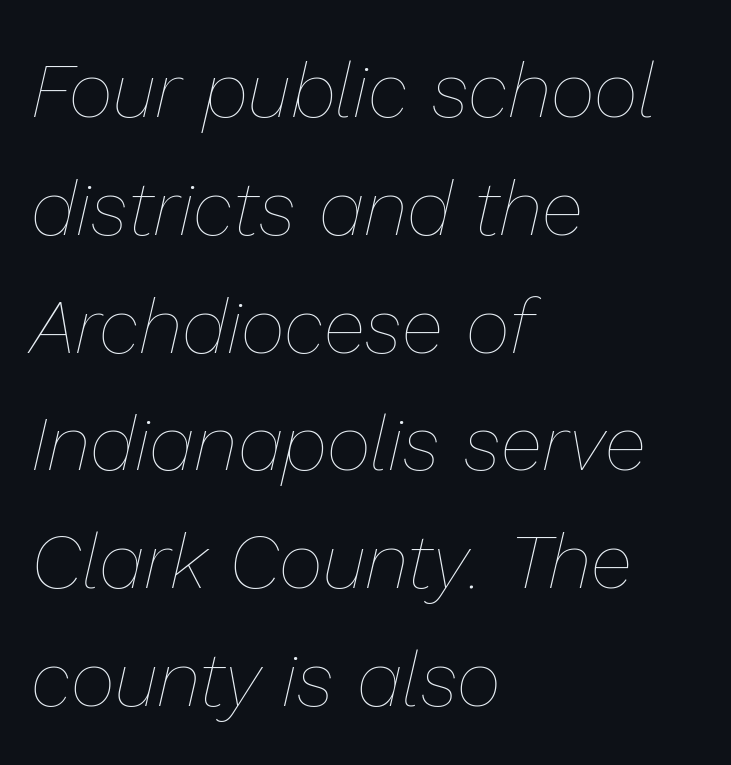
Students, note that the glyphs here touch the page at normal intervals. Do the characters align in a grid? No, the font is proportional. The lines sit at an ordinary, default distance from one another. Lines of text with bare space underneath.
